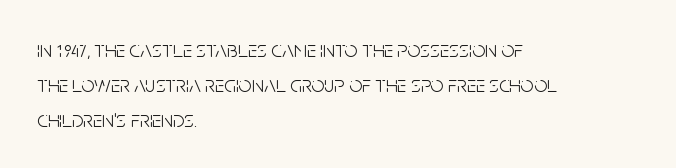
The image shows 23 px text type, upright; set left-aligned, normal line spacing (1.52x), normal letter spacing, not underlined.
